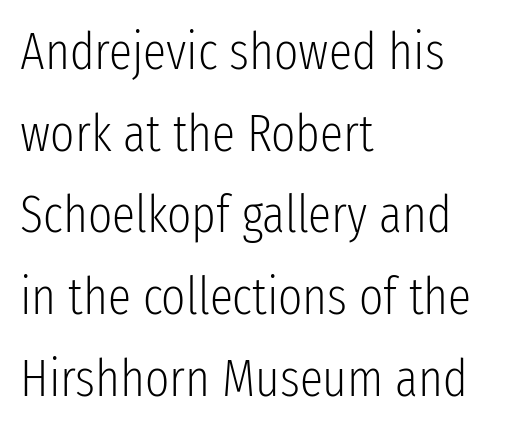
The image shows 52 px light, condensed sans-serif type, upright; set left-aligned, normal line spacing (1.57x), normal letter spacing, not underlined; low stroke contrast and a medium x-height.
